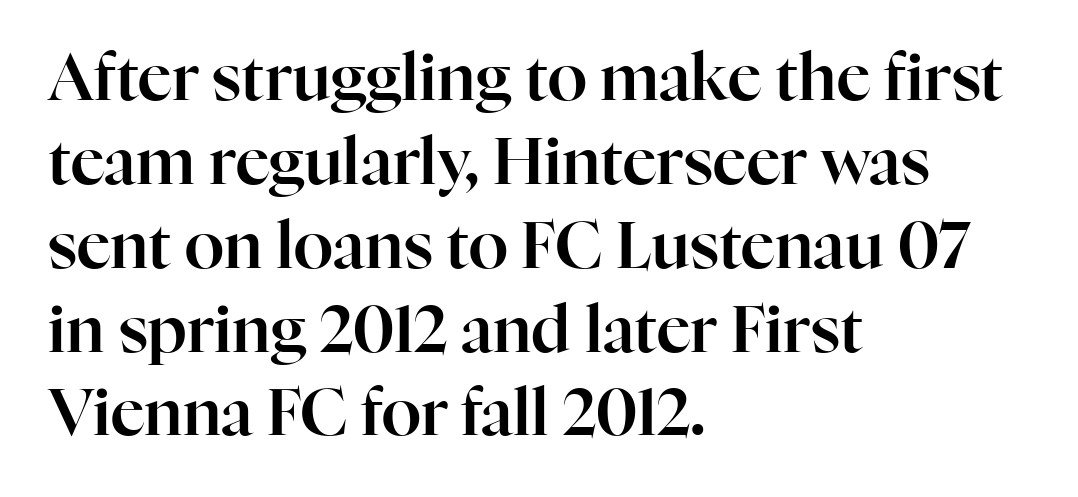
Q: Is the text italic (slanted)? A: No, it is upright.
Q: Is the typeface a serif or a sans-serif typeface? A: Serif.
Q: Is the text underlined? A: No.
Q: How is the paragraph aligned? A: Left-aligned.
Q: Is the spacing between letters normal or unusually wide? A: Normal.
Q: Is the spacing between lines tight, normal or loose? A: Normal.
Q: Width (condensed, normal, or wide)? A: Normal.
Q: Stroke contrast? A: High.
Q: x-height? A: Medium.
Q: Monospaced? A: No.
